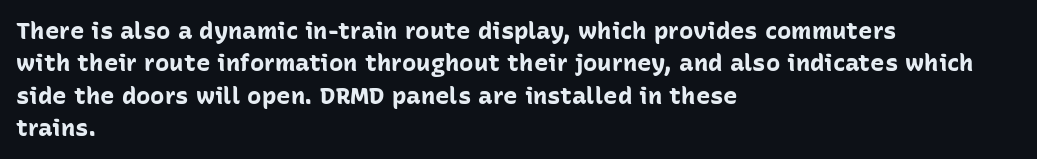
Whoever set this chose a conventional vertical rhythm. Emphasis by weight is at full strength: bold. The setting favours the left margin, as ordinary paragraphs usually do. Glance below the letters and you will spot only blank space. Rendered with straight, roman letterforms.
